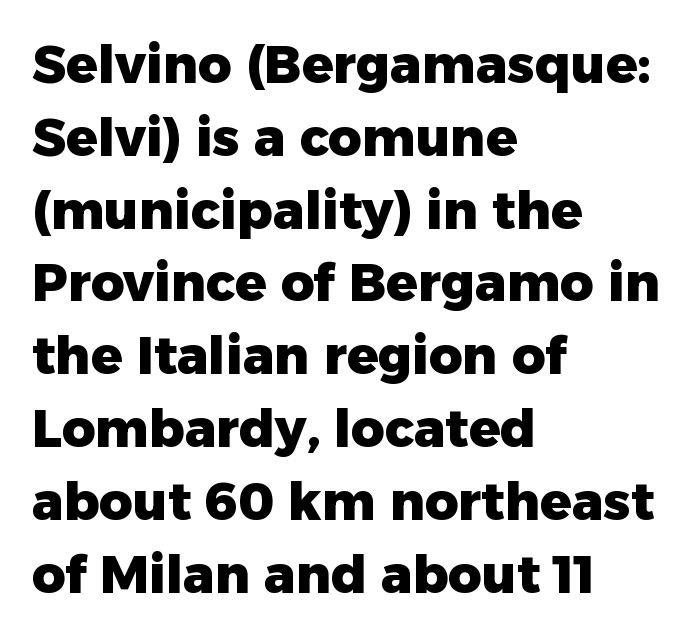
Q: Is the text bold? A: Yes.
Q: Is the text italic (slanted)? A: No, it is upright.
Q: Is the typeface a serif or a sans-serif typeface? A: Sans-serif.
Q: Is the text underlined? A: No.
Q: How is the paragraph aligned? A: Left-aligned.
Q: Is the spacing between letters normal or unusually wide? A: Normal.
Q: Is the spacing between lines tight, normal or loose? A: Normal.
Q: Width (condensed, normal, or wide)? A: Normal.
Q: Stroke contrast? A: Low.
Q: x-height? A: Medium.
Q: Monospaced? A: No.
